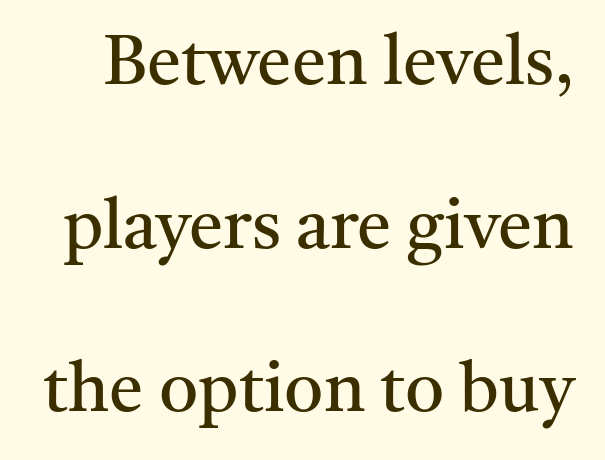
{"serif": "yes", "italic": "no", "bold": "no", "weight": "regular", "width": "normal", "stroke_contrast": "medium", "x_height": "medium", "monospaced": "no", "underline": "no", "line_spacing": "loose", "line_spacing_ratio": 2.37, "letter_spacing": "normal", "letter_spacing_em": 0.0, "glyph_px": 69}
